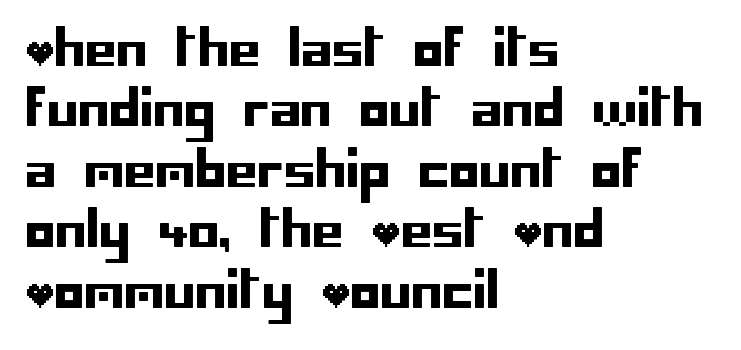
The image shows 50 px sans-serif type, upright; set left-aligned, line spacing 1.21x, normal letter spacing, not underlined; low stroke contrast and a large x-height.
